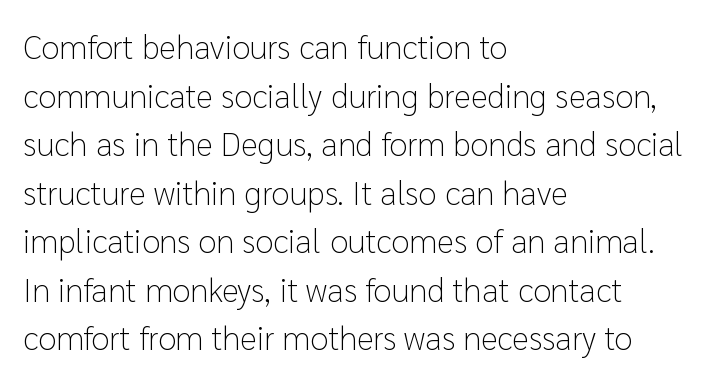
{"serif": "no", "italic": "no", "bold": "no", "weight": "light", "width": "normal", "stroke_contrast": "low", "x_height": "medium", "monospaced": "no", "underline": "no", "align": "left", "line_spacing": "normal", "line_spacing_ratio": 1.47, "letter_spacing": "normal", "letter_spacing_em": 0.0, "glyph_px": 33}
